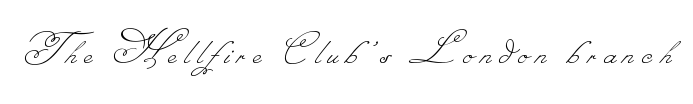
Bare-footed words on every line. A quiet, ordinary-to-light weight characterises the typeface. Do the characters align in a grid? No, the font is proportional.
